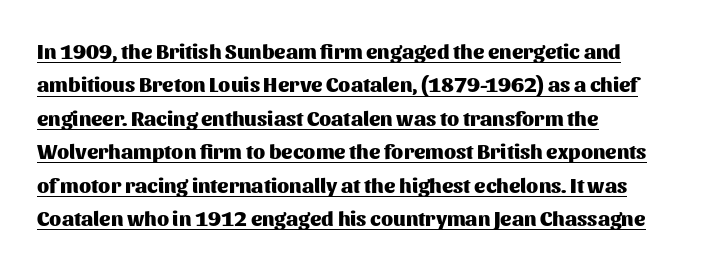
Visually the block forms a straight wall on the left and a jagged coastline on the right. Caption: standard tracking, unaltered. The typography opts for an upright posture over an oblique one. This block has exactly the height ordinary leading produces. Strong, thick strokes mark this as bold type. Like a heading marked for emphasis, these lines bear an underscore.
